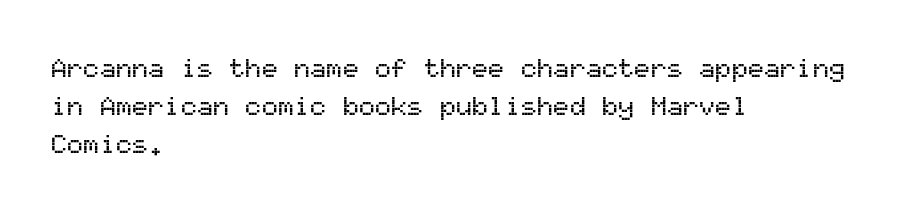
Q: Is the text italic (slanted)? A: No, it is upright.
Q: Is the text underlined? A: No.
Q: How is the paragraph aligned? A: Left-aligned.
Q: Is the spacing between letters normal or unusually wide? A: Normal.
Q: Is the spacing between lines tight, normal or loose? A: Normal.
